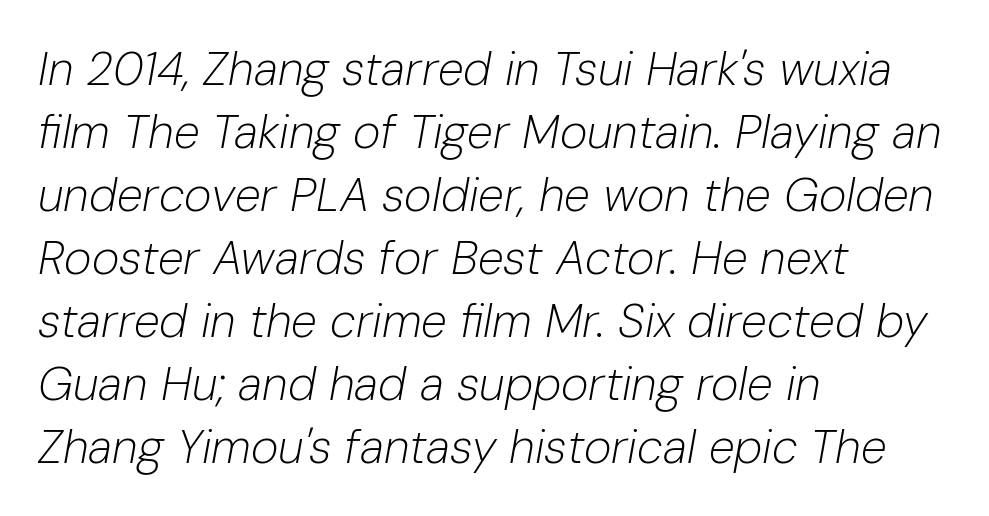
The passage shown is typed in a proportional face where columns would drift. This reads as an unemphasized weight, regular at the heaviest. The paragraph shown leans on its left margin. Italic? Definitely — the glyphs are oblique. Underline: absent.
